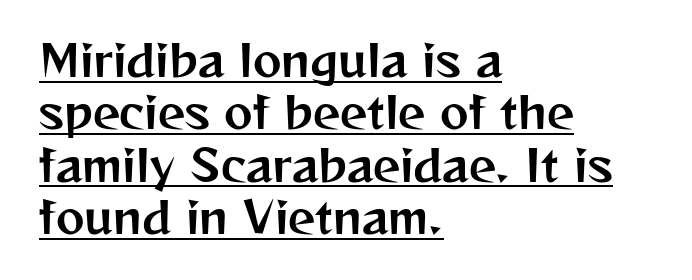
This sample has the flowing, uneven cadence of proportional lettering. These lines are composed in type without serifs. This sample carries an underscore along the baseline area. Spacing between characters is what you'd get straight out of the box. Is the block centered? No — it sits flush against the left margin. This is roman type, the default non-slanted kind.
